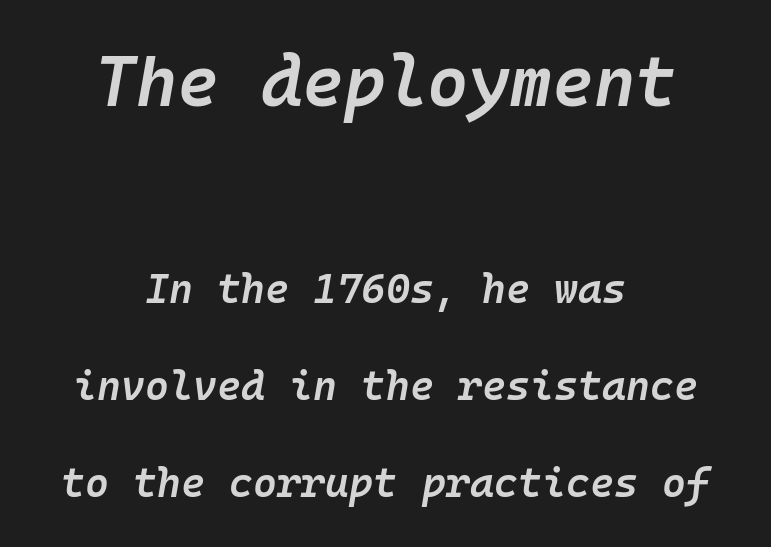
Q: Is the text bold? A: Semi-bold.
Q: Is the text italic (slanted)? A: Yes, it leans right by about 10 degrees.
Q: Is the text underlined? A: No.
Q: How is the paragraph aligned? A: Centered.
Q: Is the spacing between letters normal or unusually wide? A: Normal.
Q: Is the spacing between lines tight, normal or loose? A: Loose.
Q: Which block of text is set in a larger size, the first (top) or the second (bottom)? A: The first (top) one.
Q: Width (condensed, normal, or wide)? A: Normal.
Q: Stroke contrast? A: Low.
Q: x-height? A: Medium.
Q: Monospaced? A: Yes.
